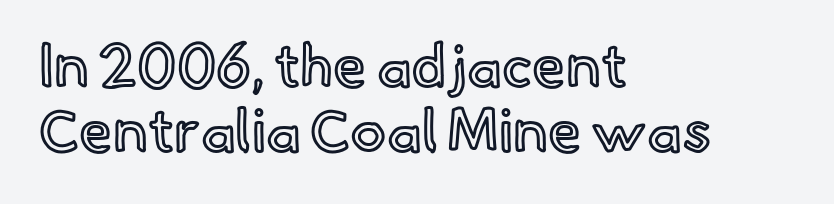
{"italic": "no", "width": "normal", "x_height": "small", "monospaced": "no", "underline": "no", "align": "left", "line_spacing": "tight", "line_spacing_ratio": 1.09, "letter_spacing": "normal", "letter_spacing_em": 0.0, "glyph_px": 60}
